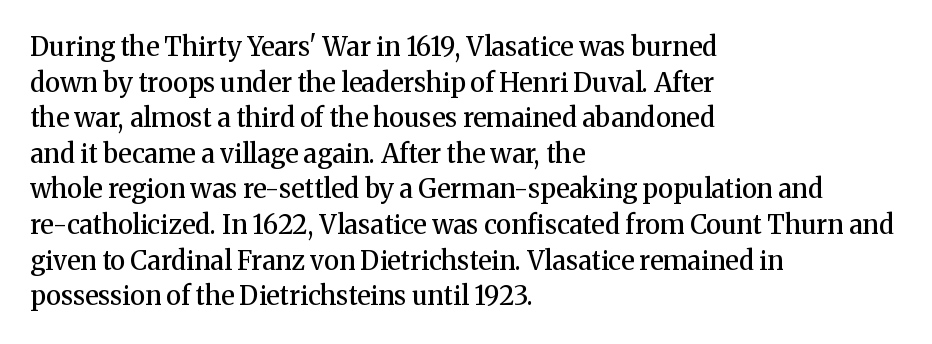
The letters sit at their default tracking, neither squeezed nor spread. Line starts are locked; line ends wander. These words are printed semibold, heavier than regular yet not bold. Does the lettering tilt? It doesn't — this is upright. Students, observe: this is what conventionally led text looks like. Type without underlining.
